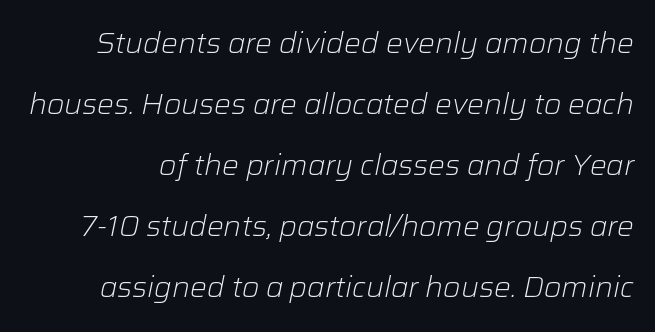
{"italic": "yes", "lean": "right", "slant_degrees": 12, "bold": "no", "weight": "light", "width": "normal", "stroke_contrast": "low", "x_height": "medium", "monospaced": "no", "underline": "no", "line_spacing": "loose", "line_spacing_ratio": 2.18, "letter_spacing": "normal", "letter_spacing_em": 0.0, "glyph_px": 28}
